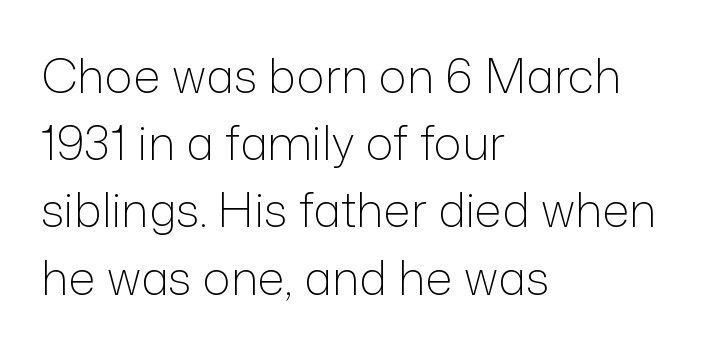
{"serif": "no", "italic": "no", "bold": "no", "weight": "light", "width": "normal", "stroke_contrast": "low", "x_height": "medium", "monospaced": "no", "underline": "no", "align": "left", "line_spacing": "normal", "line_spacing_ratio": 1.43, "letter_spacing": "normal", "letter_spacing_em": 0.0, "glyph_px": 47}
